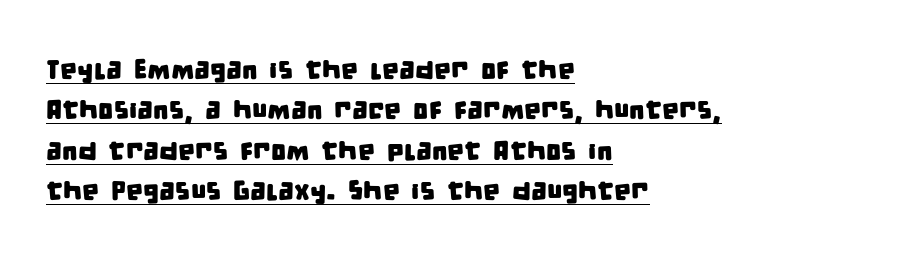
Q: Is the text underlined? A: Yes.
Q: How is the paragraph aligned? A: Left-aligned.
Q: Is the spacing between letters normal or unusually wide? A: Normal.
Q: Is the spacing between lines tight, normal or loose? A: Normal.
